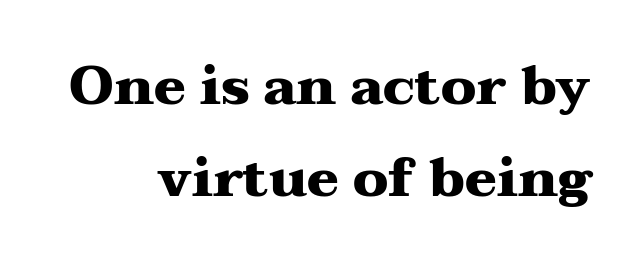
This sample has the flowing, uneven cadence of proportional lettering. How are the letters spaced? Ordinarily, with no added tracking. I'd describe the lettering as bold — thick and assertive. The letters stand straight up with perfectly vertical stems. Each row of text sits above clean, open space.
